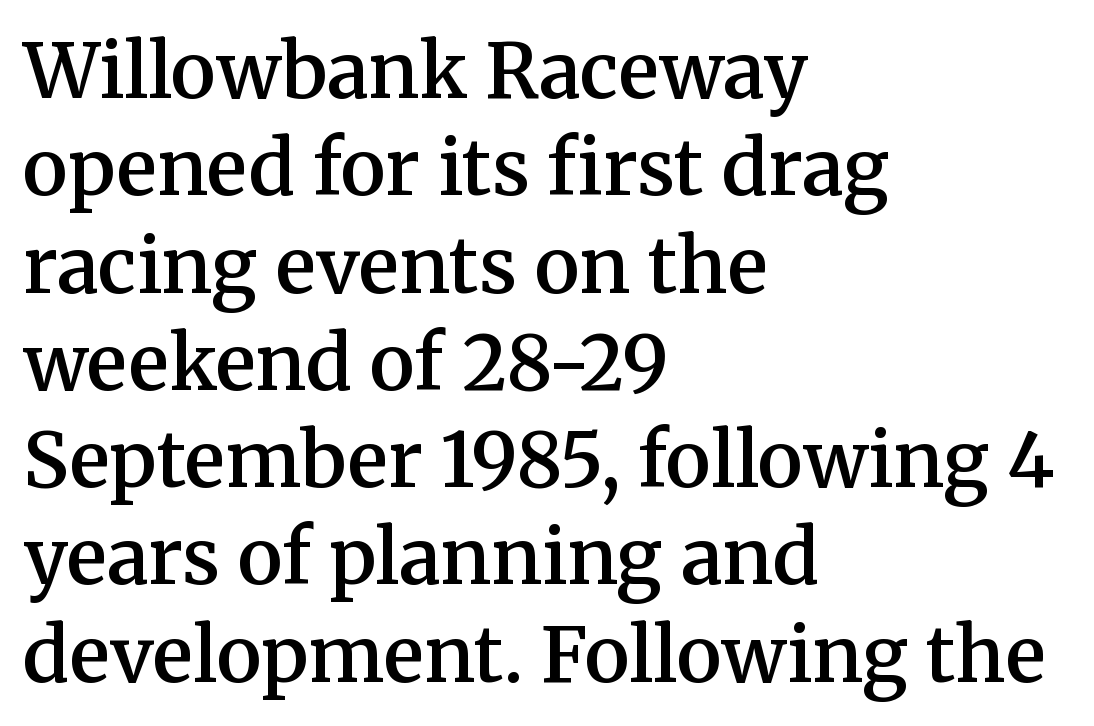
Q: Is the text bold? A: Semi-bold.
Q: Is the text italic (slanted)? A: No, it is upright.
Q: Is the typeface a serif or a sans-serif typeface? A: Serif.
Q: Is the text underlined? A: No.
Q: How is the paragraph aligned? A: Left-aligned.
Q: Is the spacing between letters normal or unusually wide? A: Normal.
Q: Is the spacing between lines tight, normal or loose? A: Normal.
Q: Width (condensed, normal, or wide)? A: Normal.
Q: Stroke contrast? A: Medium.
Q: x-height? A: Medium.
Q: Monospaced? A: No.
